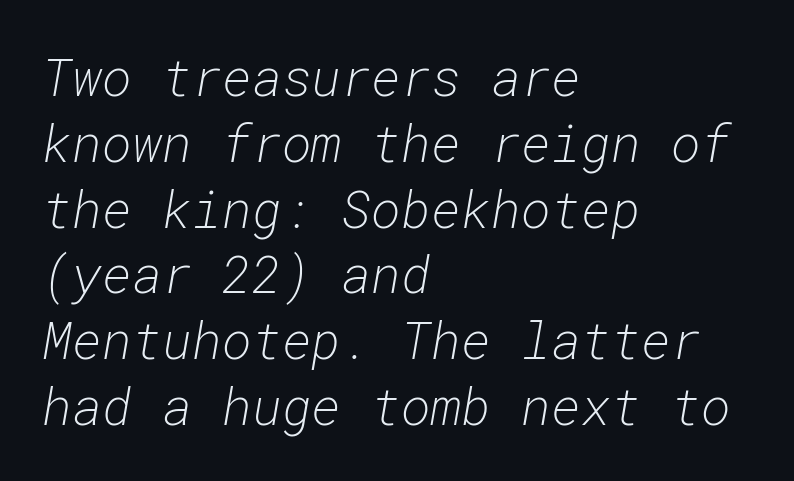
The passage shown has conventional tracking throughout. Lines of text with bare space underneath. Each line starts at the same left margin while the right side varies. In terms of posture, this sample is oblique. Reading down the column, the eye jumps a familiar distance to each next line.
